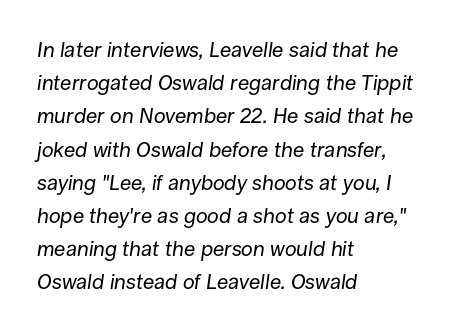
Q: Is the text bold? A: No.
Q: Is the text italic (slanted)? A: Yes, it leans right by about 8 degrees.
Q: Is the text underlined? A: No.
Q: How is the paragraph aligned? A: Left-aligned.
Q: Is the spacing between letters normal or unusually wide? A: Normal.
Q: Is the spacing between lines tight, normal or loose? A: Normal.
